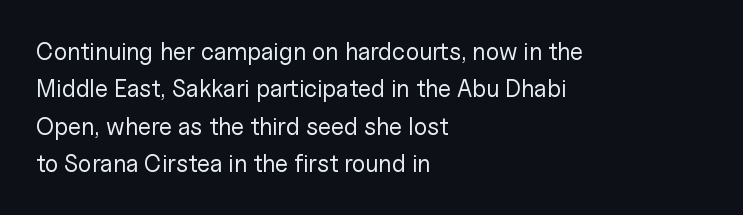
{"italic": "no", "bold": "no", "underline": "no", "align": "left", "line_spacing": "normal", "line_spacing_ratio": 1.56, "letter_spacing": "normal", "letter_spacing_em": 0.0, "glyph_px": 24}
